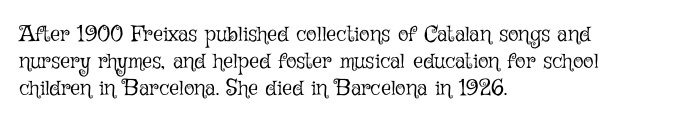
Q: Is the text bold? A: No.
Q: Is the text italic (slanted)? A: No, it is upright.
Q: Is the text underlined? A: No.
Q: How is the paragraph aligned? A: Left-aligned.
Q: Is the spacing between letters normal or unusually wide? A: Normal.
